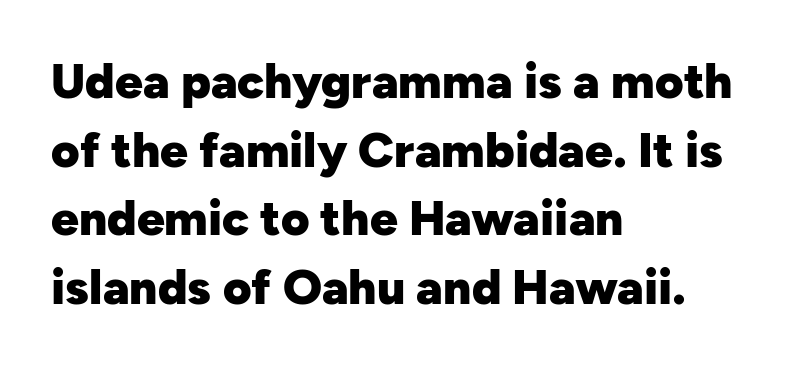
{"serif": "no", "italic": "no", "bold": "yes", "weight": "heavy", "width": "normal", "stroke_contrast": "low", "x_height": "medium", "monospaced": "no", "underline": "no", "align": "left", "line_spacing": "normal", "line_spacing_ratio": 1.4, "letter_spacing": "normal", "letter_spacing_em": 0.0, "glyph_px": 49}
